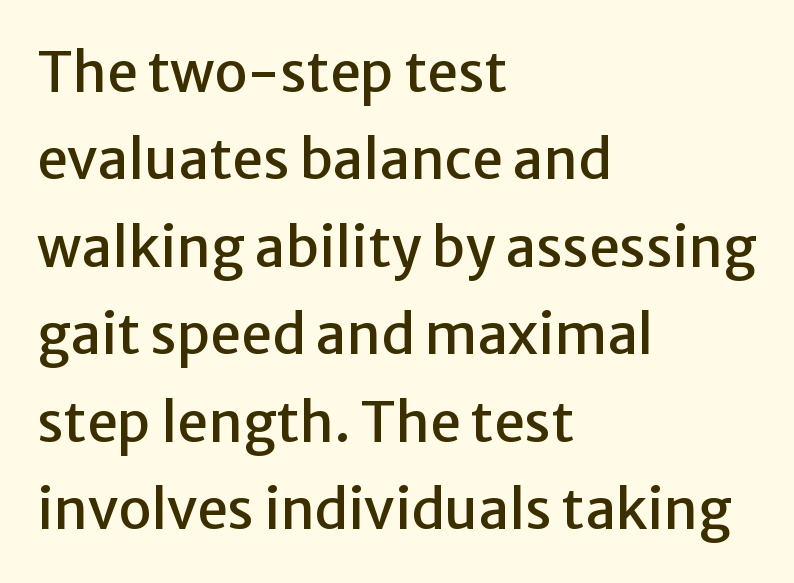
The image shows 55 px sans-serif type, upright; set left-aligned, normal line spacing (1.59x), normal letter spacing, not underlined; low stroke contrast and a medium x-height.
